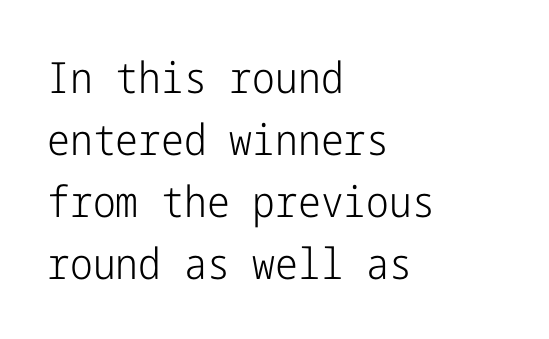
The image shows 43 px light, condensed sans-serif type, upright; set left-aligned, normal line spacing (1.44x), normal letter spacing, not underlined; low stroke contrast and a medium x-height.
